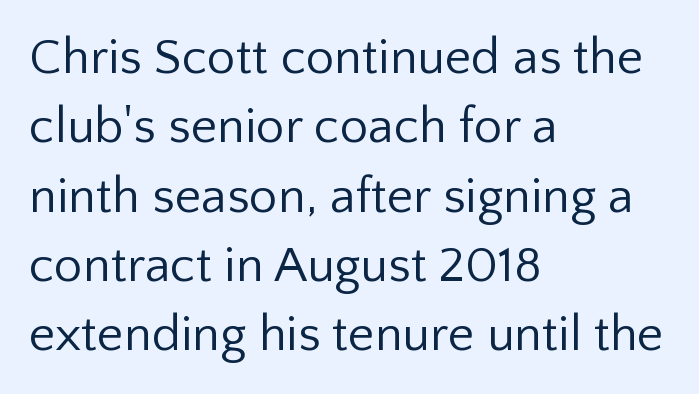
{"serif": "no", "italic": "no", "bold": "no", "weight": "regular", "width": "normal", "stroke_contrast": "low", "x_height": "medium", "monospaced": "no", "underline": "no", "align": "left", "line_spacing": "normal", "line_spacing_ratio": 1.36, "letter_spacing": "normal", "letter_spacing_em": 0.0, "glyph_px": 51}
